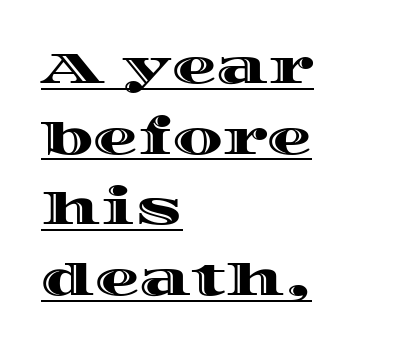
Quick note: not italic, upright. Tracking value appears to be zero — textbook default spacing. The space between consecutive lines is moderate. Underline: present.
